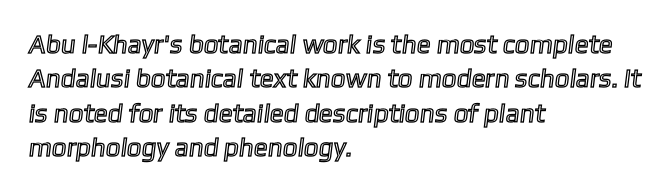
This rendering features lettering with no underline. Tracking here is standard; glyphs follow each other at the usual distance. The paragraph has a hard left edge and a soft right edge. Quick note: interline space is typical.
